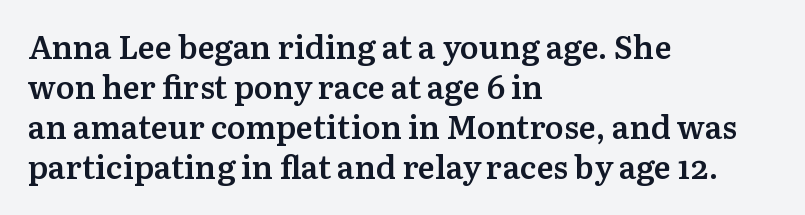
Q: Is the text bold? A: Semi-bold.
Q: Is the text italic (slanted)? A: No, it is upright.
Q: Is the typeface a serif or a sans-serif typeface? A: Serif.
Q: Is the text underlined? A: No.
Q: How is the paragraph aligned? A: Left-aligned.
Q: Is the spacing between letters normal or unusually wide? A: Normal.
Q: Is the spacing between lines tight, normal or loose? A: Normal.
Q: Width (condensed, normal, or wide)? A: Normal.
Q: Stroke contrast? A: Medium.
Q: x-height? A: Medium.
Q: Monospaced? A: No.
